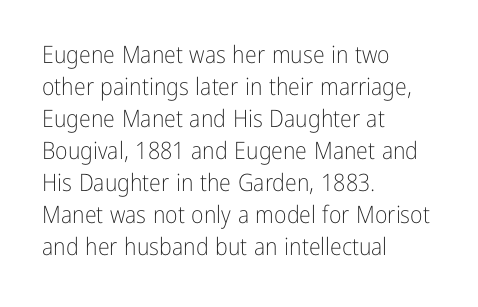
A bare baseline throughout the passage. Does the lettering tilt? It doesn't — this is upright. Leftover space on each line is placed entirely after the last word. Regarding leading, the lines here are spaced in the standard way. Inter-character spacing is left at the font's built-in metrics. Compared with a typical body face, this is equally light or lighter still.
